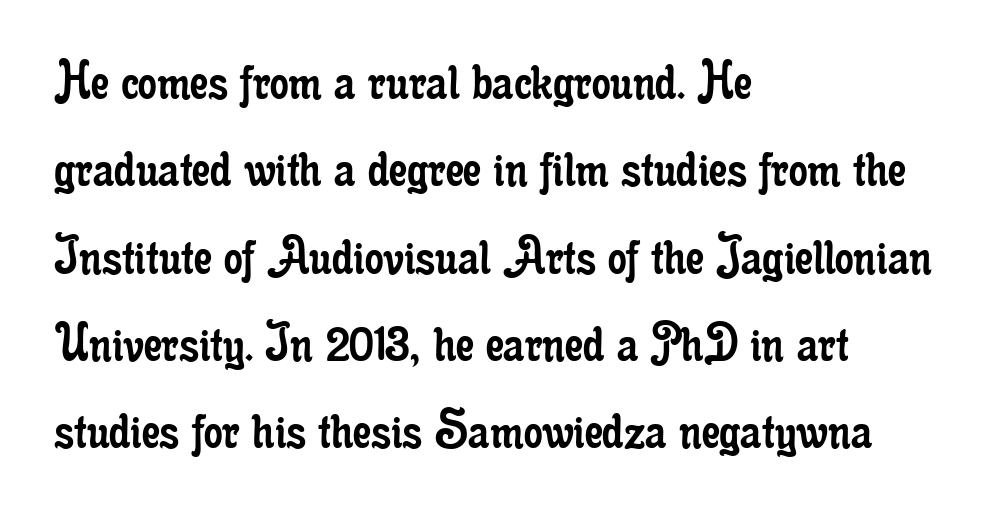
{"serif": "yes", "italic": "no", "bold": "no", "weight": "regular", "width": "condensed", "stroke_contrast": "low", "x_height": "small", "monospaced": "no", "underline": "no", "align": "left", "line_spacing": "normal", "line_spacing_ratio": 1.48, "letter_spacing": "normal", "letter_spacing_em": 0.0, "glyph_px": 59}
